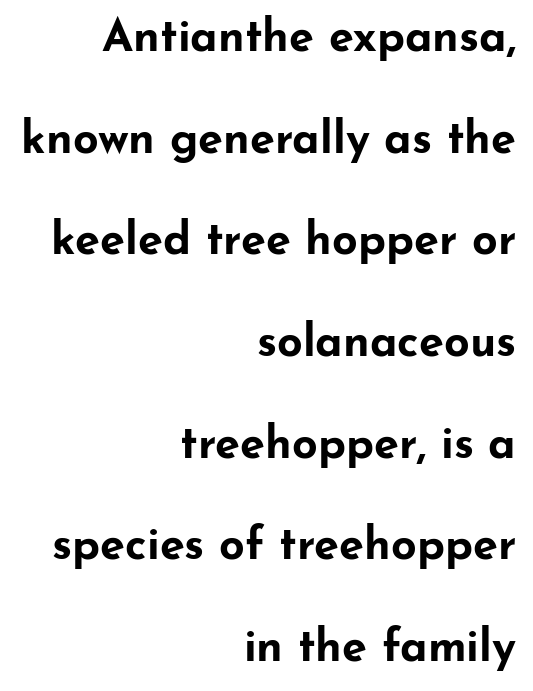
Q: Is the text bold? A: Yes.
Q: Is the text italic (slanted)? A: No, it is upright.
Q: Is the typeface a serif or a sans-serif typeface? A: Sans-serif.
Q: Is the text underlined? A: No.
Q: How is the paragraph aligned? A: Right-aligned.
Q: Is the spacing between letters normal or unusually wide? A: Normal.
Q: Is the spacing between lines tight, normal or loose? A: Loose.
Q: Width (condensed, normal, or wide)? A: Wide.
Q: Stroke contrast? A: Low.
Q: x-height? A: Small.
Q: Monospaced? A: No.
